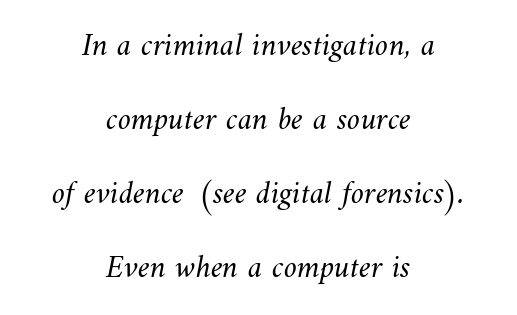
The face used here is proportionally spaced, like ordinary book or web type. Think standard paragraph weight, or any step lighter than that. The passage is arranged like a title page — every line centered. Spacing between characters is what you'd get straight out of the box. This block would shrink considerably if given ordinary leading; it's expanded now.
